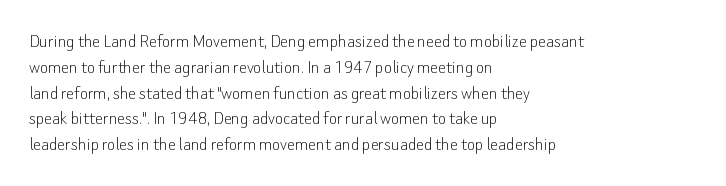
{"italic": "no", "bold": "no", "underline": "no", "align": "left", "line_spacing": "normal", "line_spacing_ratio": 1.29, "letter_spacing": "normal", "letter_spacing_em": 0.0, "glyph_px": 20}
